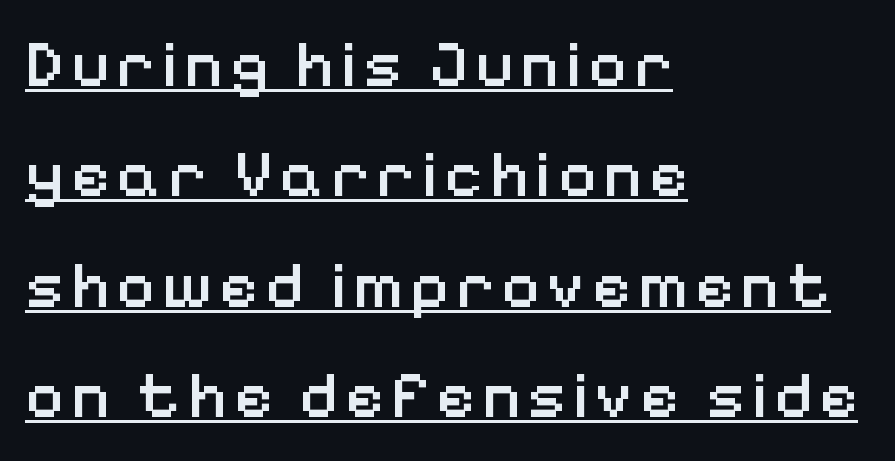
The image shows 65 px semibold sans-serif type, upright; set left-aligned, normal line spacing (1.7x), underlined; low stroke contrast and a medium x-height.
